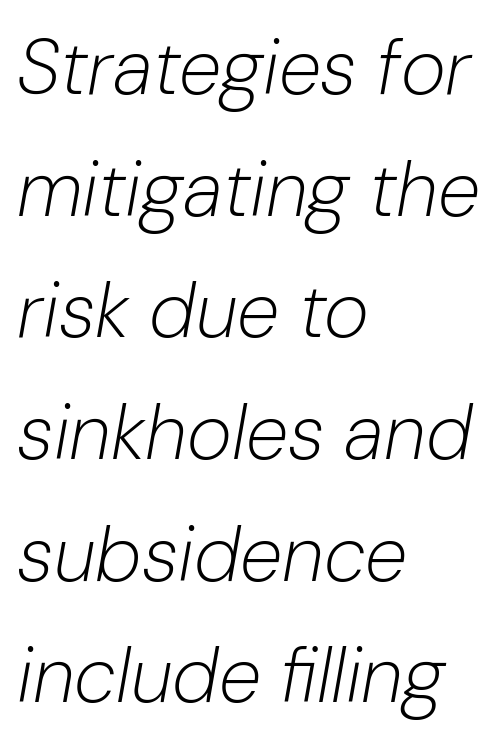
Q: Is the text bold? A: No.
Q: Is the text italic (slanted)? A: Yes, it leans right by about 10 degrees.
Q: Is the text underlined? A: No.
Q: How is the paragraph aligned? A: Left-aligned.
Q: Is the spacing between letters normal or unusually wide? A: Normal.
Q: Is the spacing between lines tight, normal or loose? A: Normal.
Q: Width (condensed, normal, or wide)? A: Normal.
Q: Stroke contrast? A: Low.
Q: x-height? A: Medium.
Q: Monospaced? A: No.
